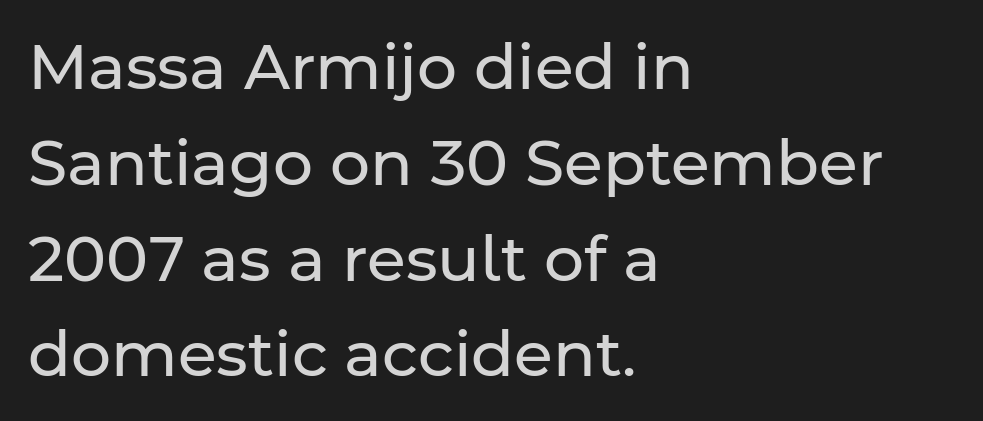
{"serif": "no", "italic": "no", "bold": "no", "weight": "regular", "width": "normal", "stroke_contrast": "low", "x_height": "medium", "monospaced": "no", "underline": "no", "align": "left", "line_spacing": "normal", "line_spacing_ratio": 1.52, "letter_spacing": "normal", "letter_spacing_em": 0.0, "glyph_px": 63}
